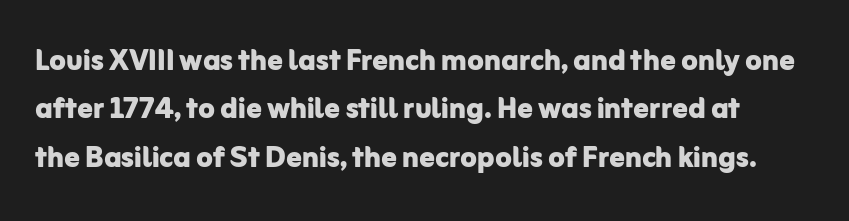
{"serif": "no", "italic": "no", "bold": "yes", "weight": "bold", "width": "normal", "stroke_contrast": "low", "x_height": "medium", "monospaced": "no", "underline": "no", "line_spacing": "normal", "line_spacing_ratio": 1.27, "letter_spacing": "normal", "letter_spacing_em": 0.0, "glyph_px": 38}
